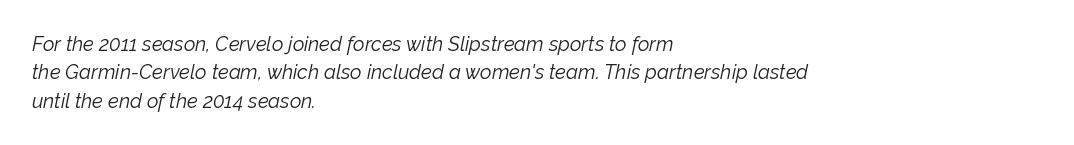
These lines stack with their left ends in a neat column. Regarding leading, the lines here are spaced in the standard way. Every character sits at an angle, as italics do. Only glyphs here, with clear space below each row. Short note: letters normally spaced.
